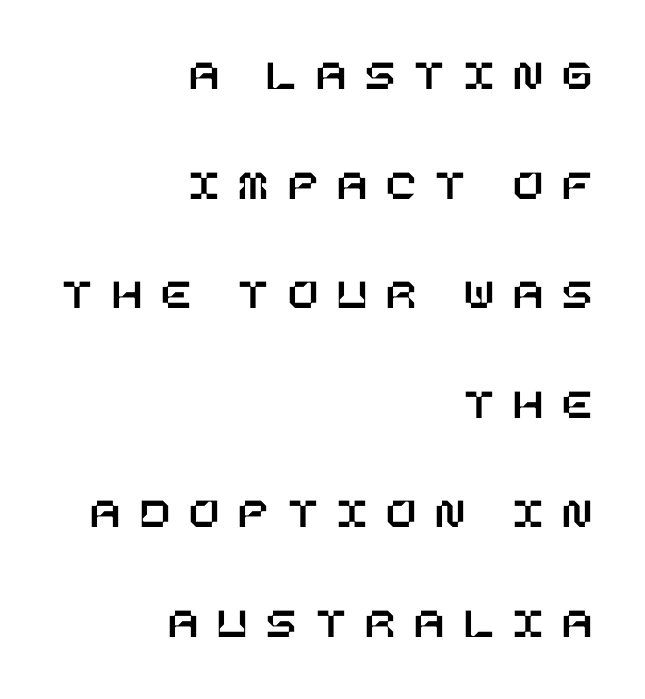
{"italic": "no", "width": "normal", "stroke_contrast": "low", "x_height": "large", "underline": "no", "align": "right", "line_spacing": "loose", "line_spacing_ratio": 2.49, "letter_spacing": "wide", "letter_spacing_em": 0.44, "glyph_px": 44}
